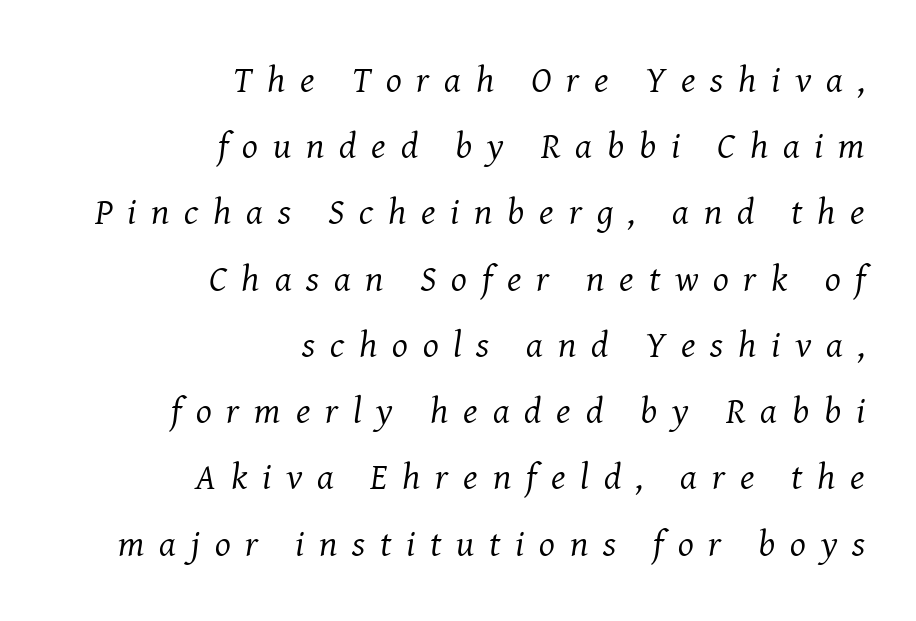
The image shows 37 px regular-weight serif type, italic (leaning right); set right-aligned, line spacing 1.79x, unusually wide letter spacing (+0.4 em), not underlined; medium stroke contrast and a medium x-height.
